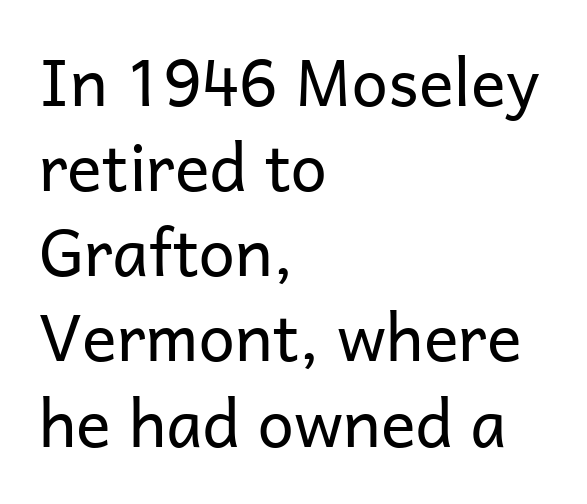
Q: Is the text bold? A: No.
Q: Is the text italic (slanted)? A: No, it is upright.
Q: Is the typeface a serif or a sans-serif typeface? A: Sans-serif.
Q: Is the text underlined? A: No.
Q: How is the paragraph aligned? A: Left-aligned.
Q: Is the spacing between letters normal or unusually wide? A: Normal.
Q: Is the spacing between lines tight, normal or loose? A: Normal.
Q: Width (condensed, normal, or wide)? A: Normal.
Q: Stroke contrast? A: Low.
Q: x-height? A: Medium.
Q: Monospaced? A: No.
